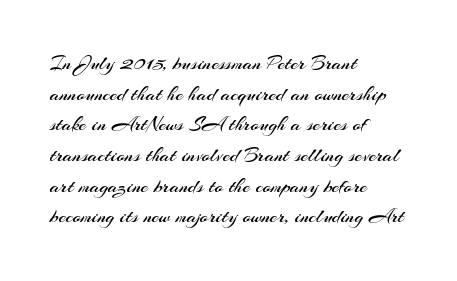
The image shows 21 px text type; set left-aligned, normal line spacing (1.46x), normal letter spacing, not underlined.
